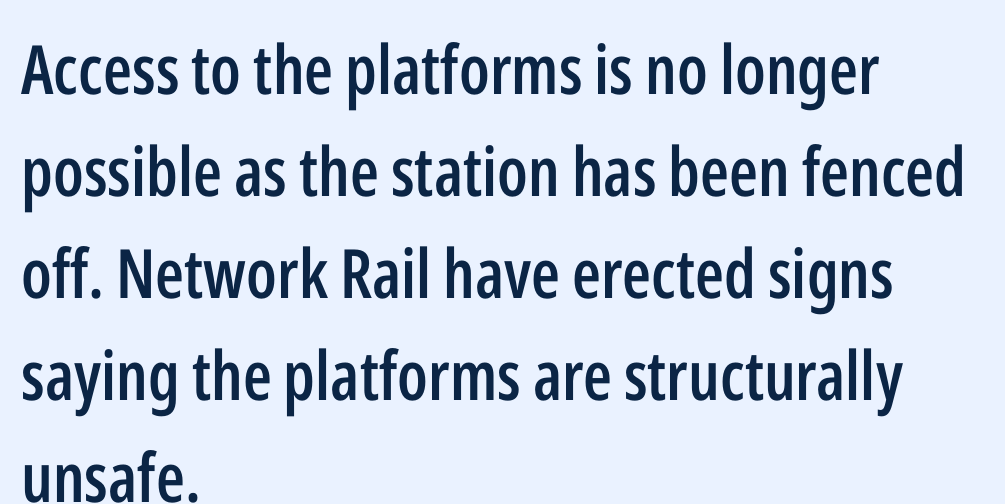
The image shows 68 px semibold, condensed sans-serif type, upright; set left-aligned, normal line spacing (1.5x), normal letter spacing, not underlined; low stroke contrast and a medium x-height.
